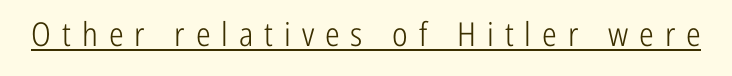
The image shows 33 px light, condensed sans-serif type, upright; set unusually wide letter spacing (+0.33 em), underlined; low stroke contrast and a medium x-height.
